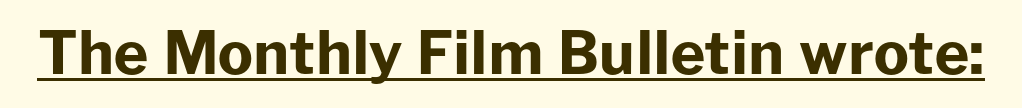
A typographer would call this underscored text. The face used here is rendered with its standard letterfit. The font's upright variant was chosen for this text. Students, this is bold: see how much ink each stroke carries. Is this a sans? Yes — the strokes have no serifs.
